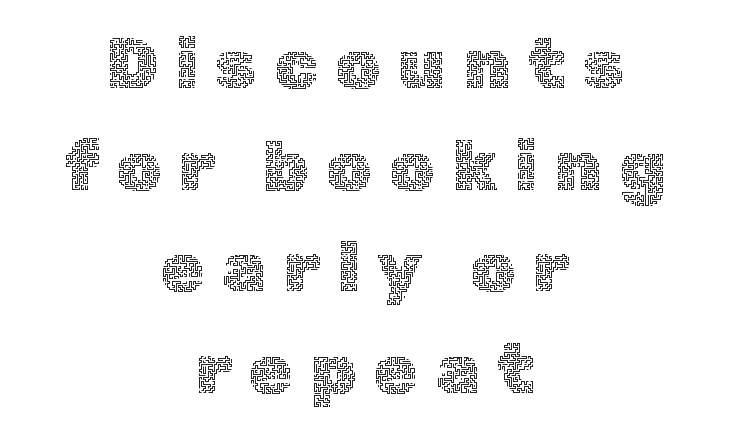
The image shows 71 px thin type, upright; set centered, normal line spacing (1.43x), unusually wide letter spacing (+0.24 em), not underlined; a medium x-height.
